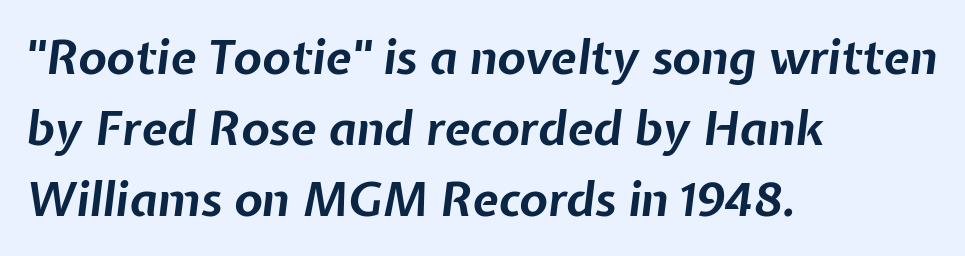
{"italic": "yes", "lean": "right", "slant_degrees": 7, "bold": "yes", "weight": "bold", "width": "normal", "stroke_contrast": "low", "x_height": "medium", "monospaced": "no", "underline": "no", "align": "left", "line_spacing": "normal", "line_spacing_ratio": 1.51, "letter_spacing": "normal", "letter_spacing_em": 0.0, "glyph_px": 47}
